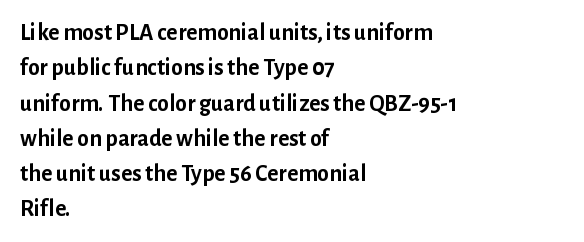
The image shows 24 px bold type, upright; set left-aligned, normal line spacing (1.47x), normal letter spacing, not underlined.
